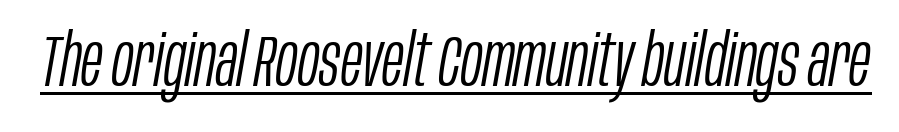
Characters are canted at an angle relative to the baseline's perpendicular. Proportional: the letters do not fall into vertical columns. The typesetting does not lean heavy: it is not bold. The specimen includes a rule beneath the text block's lines. Default kerning and tracking; the words read as compact shapes.
